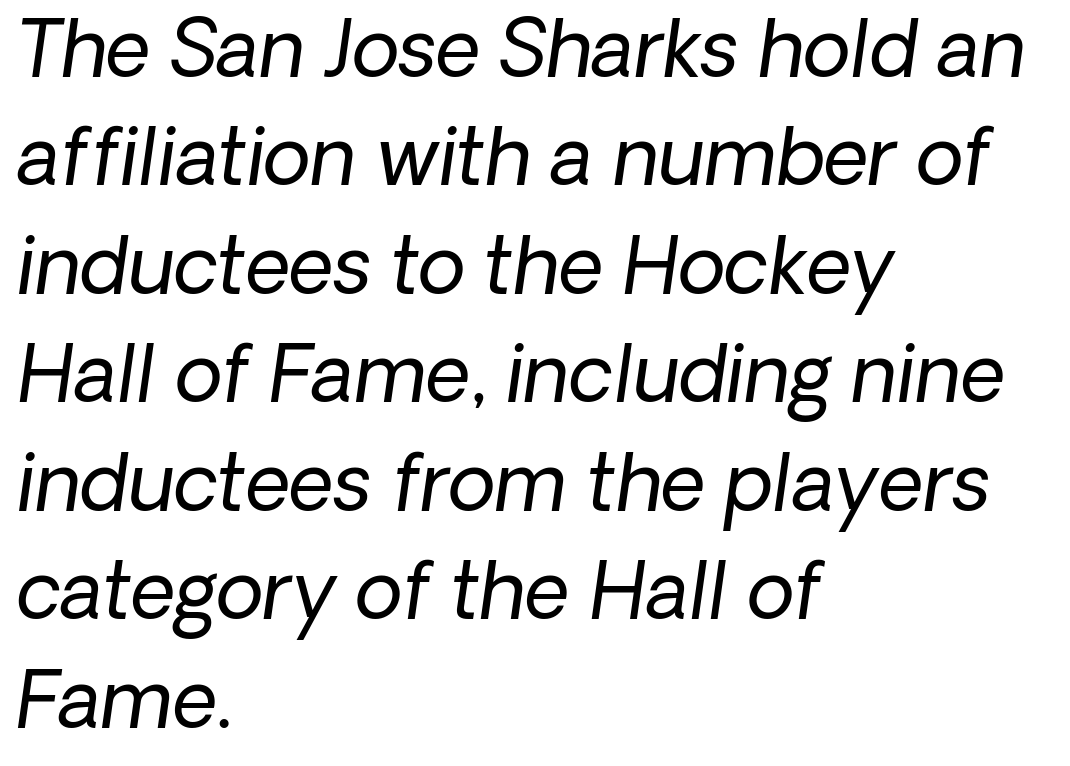
{"italic": "yes", "lean": "right", "slant_degrees": 8, "bold": "no", "weight": "regular", "width": "normal", "stroke_contrast": "low", "x_height": "medium", "monospaced": "no", "underline": "no", "align": "left", "line_spacing": "normal", "line_spacing_ratio": 1.39, "letter_spacing": "normal", "letter_spacing_em": 0.0, "glyph_px": 78}
